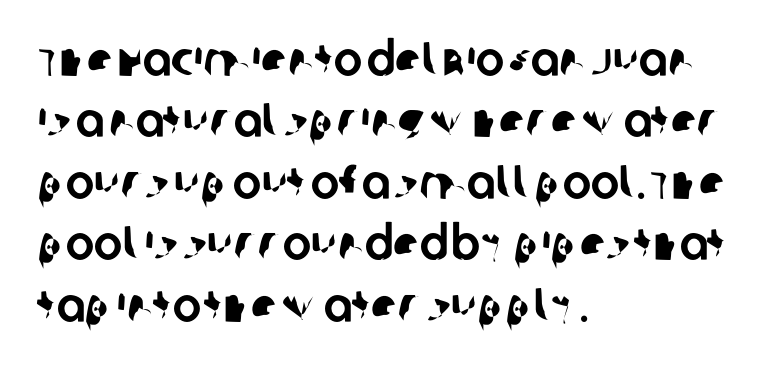
The image shows 48 px sans-serif type; set left-aligned, normal line spacing (1.28x), normal letter spacing, not underlined; low stroke contrast and a large x-height.
